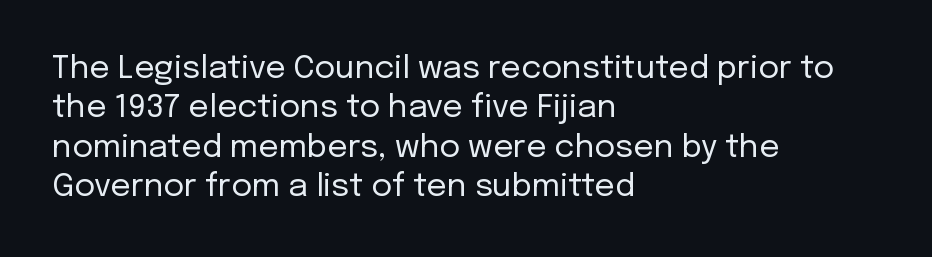
Nothing heavy about these letters — not bold at all. Each row of text sits above clean, open space. A student would call this left alignment; a typographer would say flush left, rag right. No feet cap the strokes, marking this as sans-serif type.
